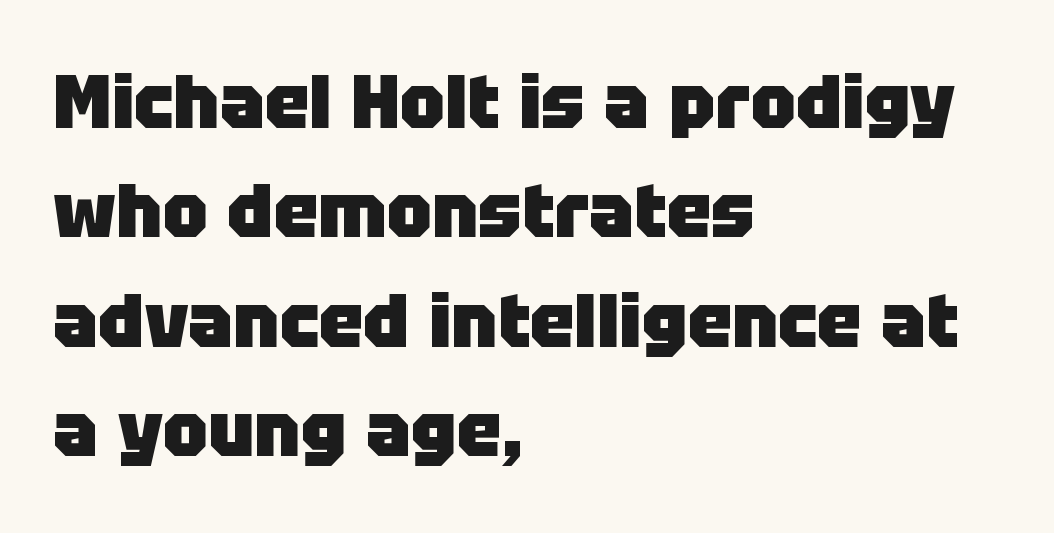
Q: Is the text bold? A: Yes.
Q: Is the text italic (slanted)? A: No, it is upright.
Q: Is the typeface a serif or a sans-serif typeface? A: Sans-serif.
Q: Is the text underlined? A: No.
Q: How is the paragraph aligned? A: Left-aligned.
Q: Is the spacing between letters normal or unusually wide? A: Normal.
Q: Is the spacing between lines tight, normal or loose? A: Normal.
Q: Width (condensed, normal, or wide)? A: Normal.
Q: Stroke contrast? A: Low.
Q: x-height? A: Large.
Q: Monospaced? A: No.
